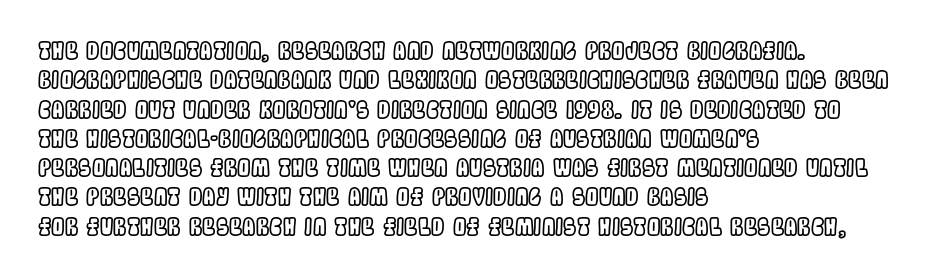
The lettering stays uniformly vertical, giving the passage a roman look. The letterforms sit shoulder to shoulder at normal distance. The setting favours the left margin, as ordinary paragraphs usually do. Decoration check: the copy has no underline.
